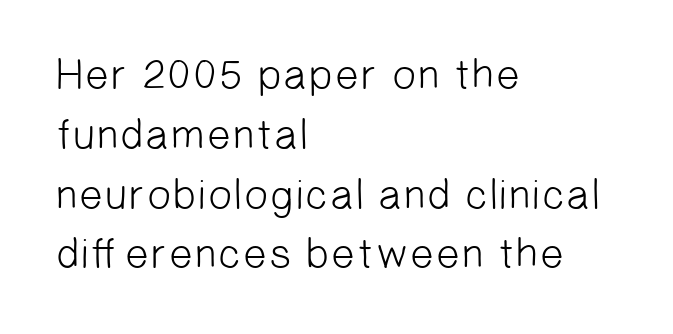
{"serif": "no", "bold": "no", "weight": "light", "width": "normal", "stroke_contrast": "low", "x_height": "medium", "monospaced": "no", "underline": "no", "align": "left", "line_spacing": "normal", "line_spacing_ratio": 1.39, "letter_spacing": "normal", "letter_spacing_em": 0.0, "glyph_px": 43}
